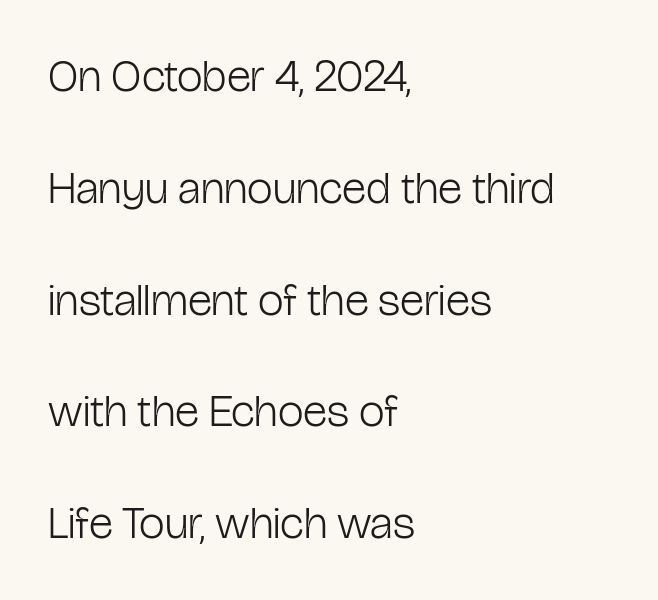
The image shows 46 px light, condensed sans-serif type, upright; set left-aligned, loose line spacing (2.43x), normal letter spacing, not underlined; low stroke contrast and a medium x-height.
